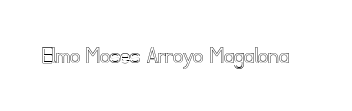
The image shows 25 px text type, upright; set normal letter spacing, not underlined.
